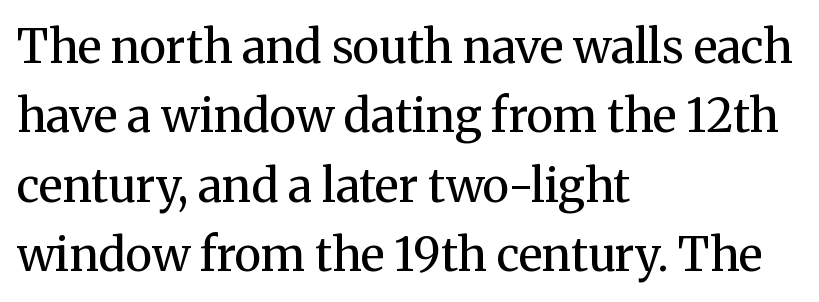
The leading is moderate, giving the passage an even texture. Does the copy run flush right? No — it runs flush left. This sample has the flowing, uneven cadence of proportional lettering. The area under the type is left untouched.
